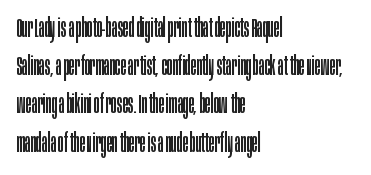
Q: Is the text bold? A: No.
Q: Is the text italic (slanted)? A: No, it is upright.
Q: Is the text underlined? A: No.
Q: How is the paragraph aligned? A: Left-aligned.
Q: Is the spacing between letters normal or unusually wide? A: Normal.
Q: Is the spacing between lines tight, normal or loose? A: Normal.
